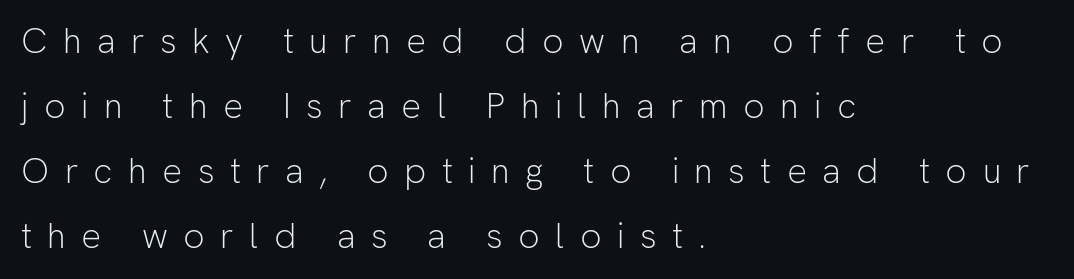
{"serif": "no", "italic": "no", "bold": "no", "weight": "light", "width": "normal", "stroke_contrast": "low", "x_height": "medium", "monospaced": "no", "underline": "no", "align": "left", "line_spacing_ratio": 1.86, "letter_spacing": "wide", "letter_spacing_em": 0.44, "glyph_px": 35}
